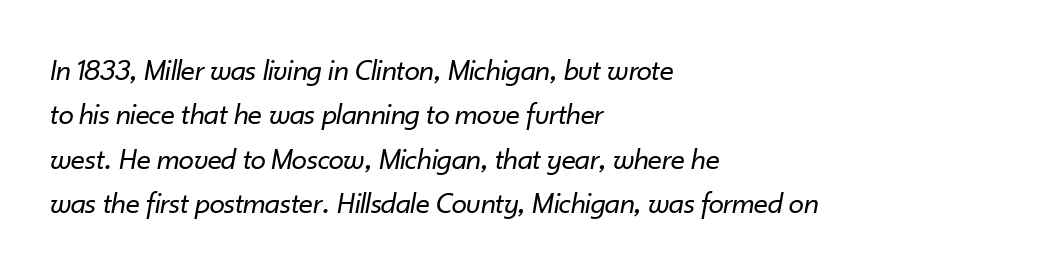
Does the lettering tilt? It does — this is italic. All the whitespace from short lines collects on the right. Has an underline been added? It has not. Each letter keeps its own natural width here, so spacing adapts to shape. Unbolded letterforms with no extra heft.
